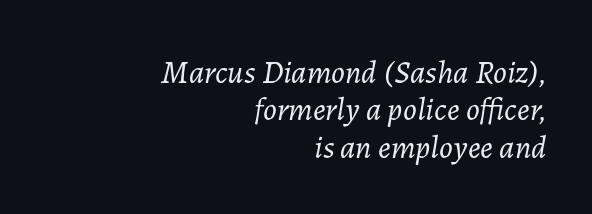
Compared with a typical body face, this is equally light or lighter still. No word sits above an underline. Is the letter spacing exaggerated? No — it looks like the ordinary default. Notice how the stems are inclined rather than vertical — that's the hallmark of italics. Is this a fixed-width face? No — the glyphs have proportional, varying widths.
